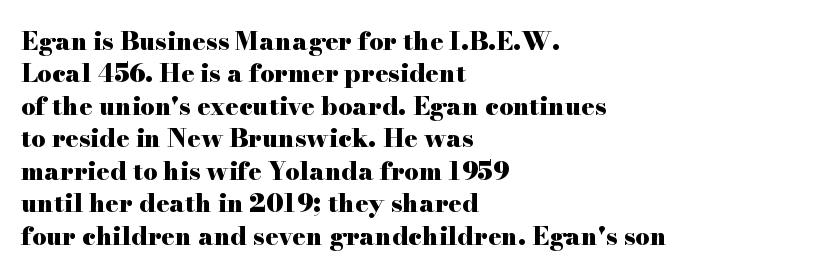
A typesetter would mark this as roman, not italic. The strokes are fattened all the way to bold. Beneath every word, the page is bare. The letters sit at their default tracking, neither squeezed nor spread. Notice how the passage keeps a crisp vertical edge on the left only. The lines sit at an ordinary, default distance from one another.
